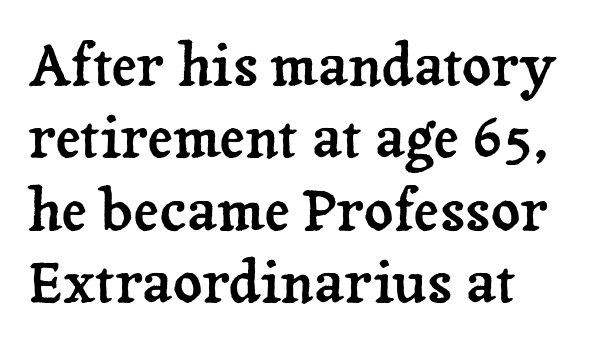
The image shows 57 px serif type, upright; set left-aligned, normal line spacing (1.27x), normal letter spacing, not underlined; low stroke contrast and a medium x-height.
